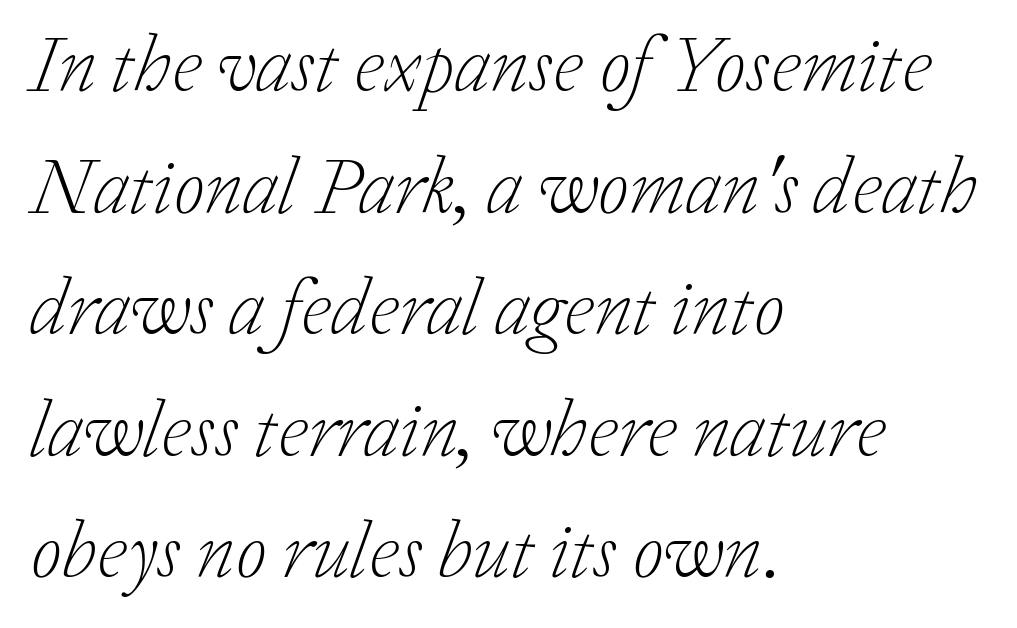
{"serif": "yes", "italic": "yes", "lean": "right", "slant_degrees": 20, "bold": "no", "weight": "light", "width": "normal", "stroke_contrast": "low", "x_height": "medium", "monospaced": "no", "underline": "no", "align": "left", "line_spacing": "normal", "line_spacing_ratio": 1.52, "letter_spacing": "normal", "letter_spacing_em": 0.0, "glyph_px": 80}
